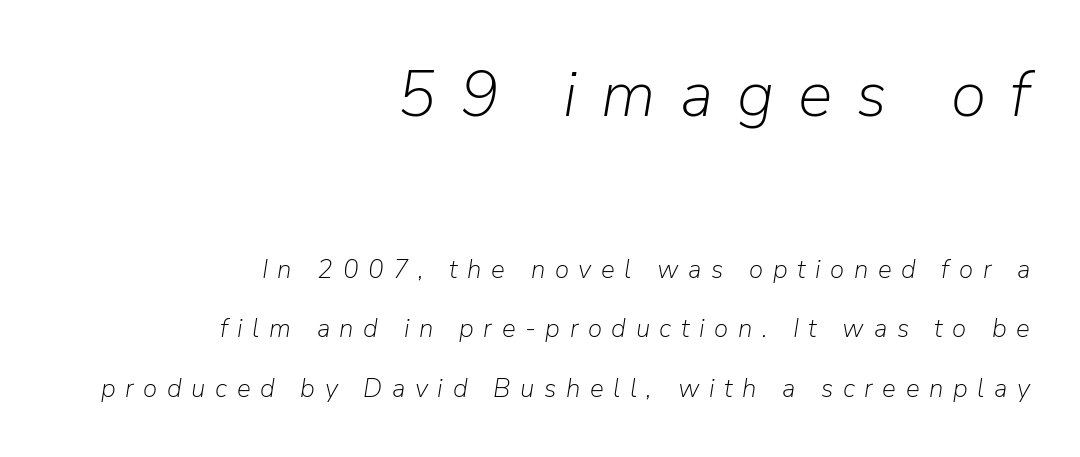
{"italic": "yes", "lean": "right", "slant_degrees": 9, "bold": "no", "weight": "light", "width": "normal", "stroke_contrast": "low", "x_height": "medium", "monospaced": "no", "underline": "no", "align": "right", "line_spacing": "loose", "line_spacing_ratio": 2.29, "letter_spacing": "wide", "letter_spacing_em": 0.37, "larger_block": "first", "size_ratio": 2.5, "glyph_px": 65}
